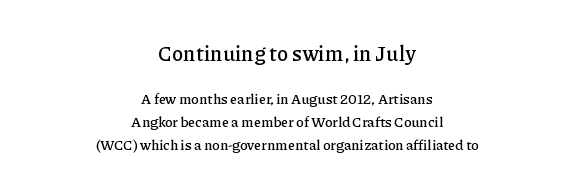
Q: Is the text italic (slanted)? A: No, it is upright.
Q: Is the text underlined? A: No.
Q: How is the paragraph aligned? A: Centered.
Q: Is the spacing between letters normal or unusually wide? A: Normal.
Q: Is the spacing between lines tight, normal or loose? A: Normal.
Q: Which block of text is set in a larger size, the first (top) or the second (bottom)? A: The first (top) one.
